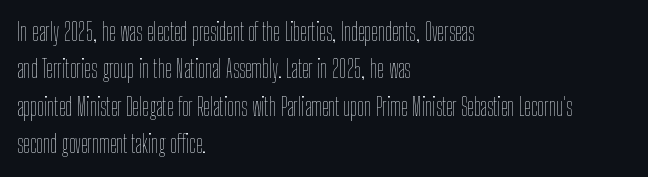
Q: Is the text bold? A: No.
Q: Is the text italic (slanted)? A: No, it is upright.
Q: Is the text underlined? A: No.
Q: How is the paragraph aligned? A: Left-aligned.
Q: Is the spacing between letters normal or unusually wide? A: Normal.
Q: Is the spacing between lines tight, normal or loose? A: Normal.
